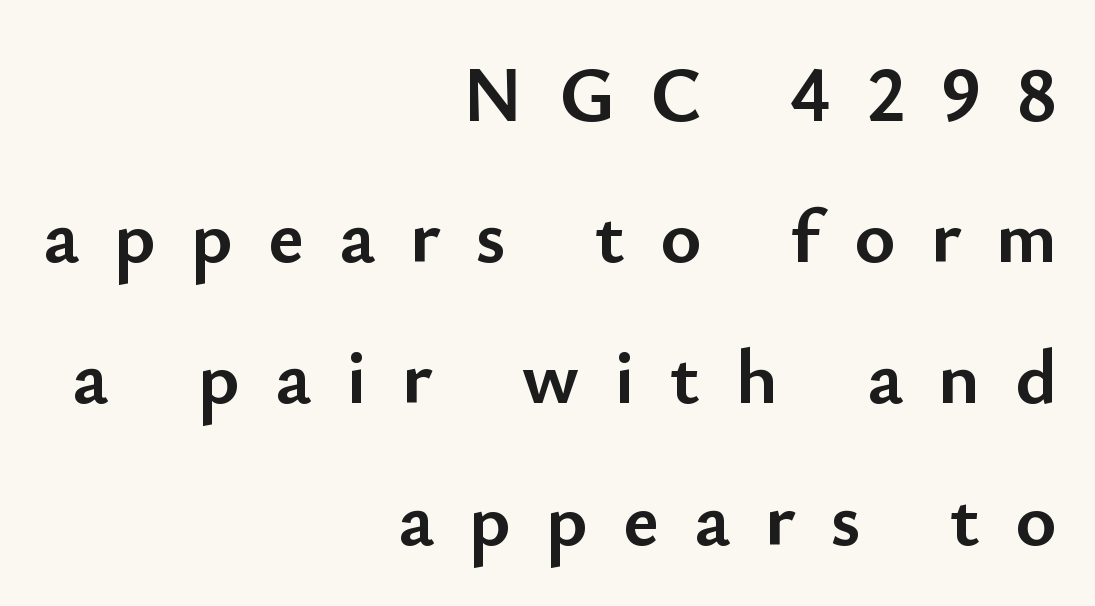
Q: Is the text bold? A: Yes.
Q: Is the text italic (slanted)? A: No, it is upright.
Q: Is the typeface a serif or a sans-serif typeface? A: Sans-serif.
Q: Is the text underlined? A: No.
Q: How is the paragraph aligned? A: Right-aligned.
Q: Is the spacing between letters normal or unusually wide? A: Unusually wide.
Q: Width (condensed, normal, or wide)? A: Normal.
Q: Stroke contrast? A: Low.
Q: x-height? A: Small.
Q: Monospaced? A: No.
